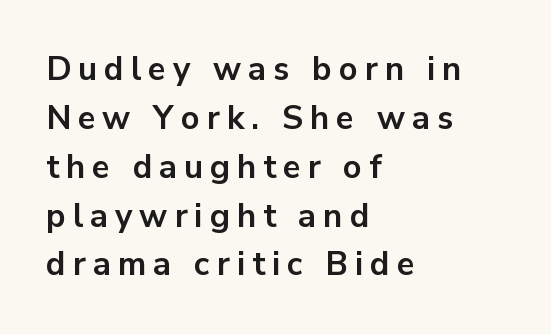
There is plenty of visible air inserted between adjacent glyphs. Observe the absence of serifs on each vertical stroke in this sample. The paragraph has a hard left edge and a soft right edge. The strokes are fattened all the way to bold.
